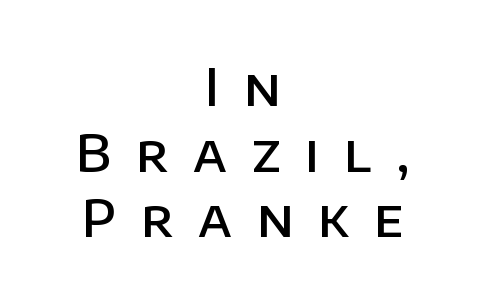
The image shows 52 px semibold sans-serif type, upright; set centered, normal line spacing (1.26x), unusually wide letter spacing (+0.47 em), not underlined; low stroke contrast and a large x-height.
